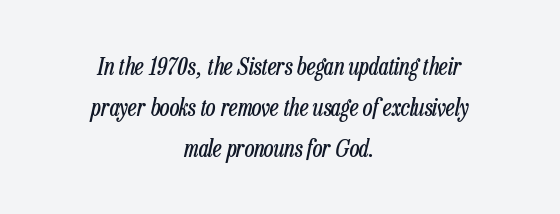
Q: Is the text bold? A: No.
Q: Is the text italic (slanted)? A: Yes, it leans right by about 13 degrees.
Q: Is the text underlined? A: No.
Q: How is the paragraph aligned? A: Centered.
Q: Is the spacing between letters normal or unusually wide? A: Normal.
